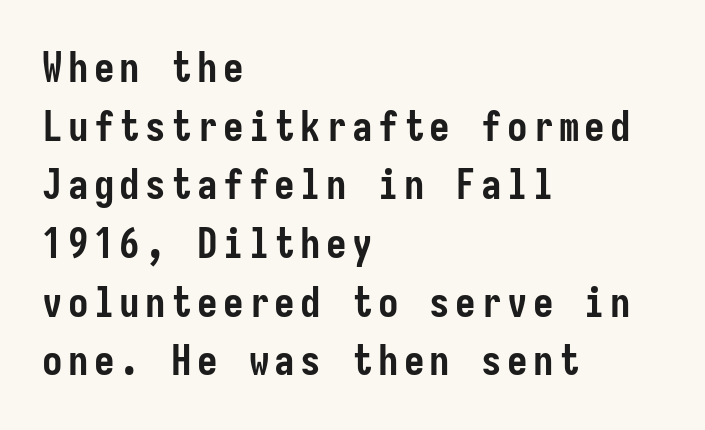
The image shows 41 px semibold, condensed sans-serif type, upright; set left-aligned, normal line spacing (1.43x), not underlined; low stroke contrast and a medium x-height.
